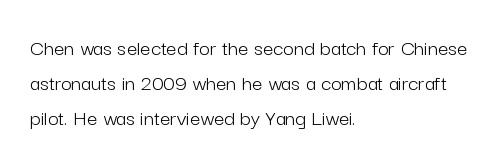
The image shows 23 px text type, upright; set left-aligned, normal line spacing (1.53x), normal letter spacing, not underlined.
